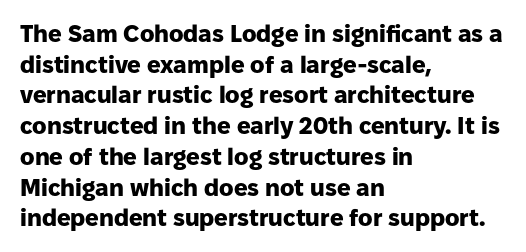
Q: Is the text bold? A: Yes.
Q: Is the text italic (slanted)? A: No, it is upright.
Q: Is the text underlined? A: No.
Q: How is the paragraph aligned? A: Left-aligned.
Q: Is the spacing between letters normal or unusually wide? A: Normal.
Q: Is the spacing between lines tight, normal or loose? A: Normal.
